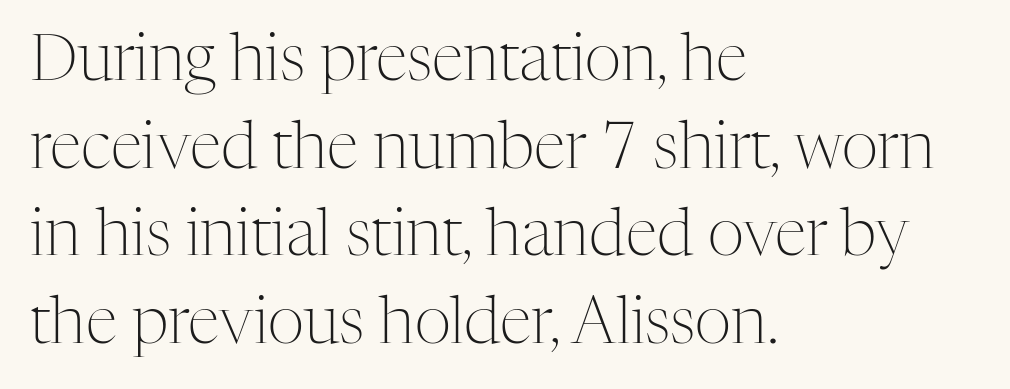
Each stroke keeps to a modest, everyday thickness or less. Students, observe: this is what conventionally led text looks like. Regarding serifs, this sample has them. The passage shown has conventional tracking throughout. Note the varied advance widths — an 'i' is clearly narrower than an 'm'.
